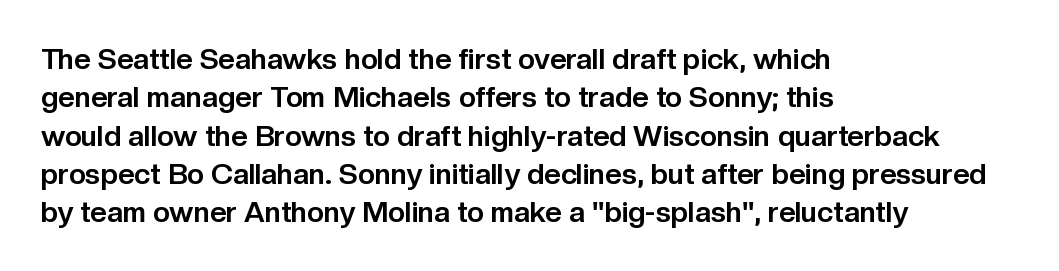
The image shows 29 px bold sans-serif type, upright; set left-aligned, normal line spacing (1.32x), normal letter spacing, not underlined; low stroke contrast and a medium x-height.
